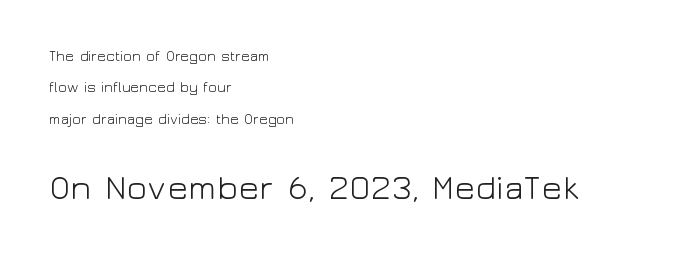
{"serif": "no", "italic": "no", "bold": "no", "weight": "light", "width": "wide", "stroke_contrast": "low", "x_height": "medium", "monospaced": "no", "underline": "no", "align": "left", "line_spacing": "loose", "line_spacing_ratio": 2.25, "letter_spacing": "normal", "letter_spacing_em": 0.0, "larger_block": "second", "size_ratio": 2.43, "glyph_px": 34}
